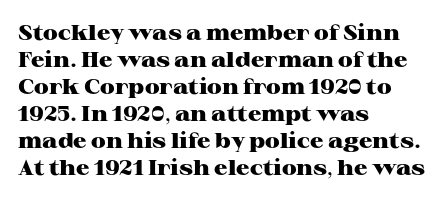
The image shows 21 px bold type, upright; set left-aligned, normal line spacing (1.29x), normal letter spacing, not underlined.
